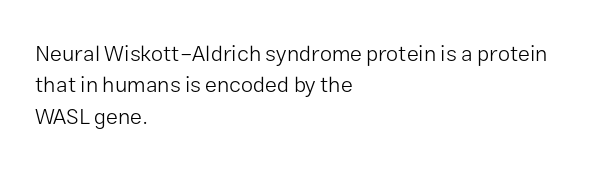
Q: Is the text bold? A: No.
Q: Is the text italic (slanted)? A: No, it is upright.
Q: Is the text underlined? A: No.
Q: How is the paragraph aligned? A: Left-aligned.
Q: Is the spacing between letters normal or unusually wide? A: Normal.
Q: Is the spacing between lines tight, normal or loose? A: Normal.
